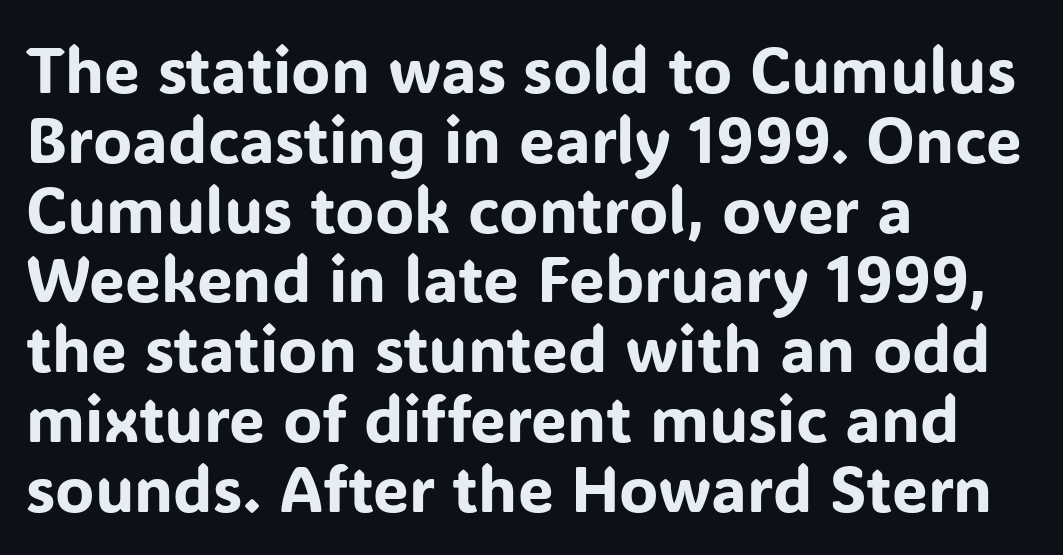
Q: Is the text italic (slanted)? A: No, it is upright.
Q: Is the typeface a serif or a sans-serif typeface? A: Sans-serif.
Q: Is the text underlined? A: No.
Q: How is the paragraph aligned? A: Left-aligned.
Q: Is the spacing between letters normal or unusually wide? A: Normal.
Q: Is the spacing between lines tight, normal or loose? A: Tight.
Q: Width (condensed, normal, or wide)? A: Normal.
Q: Stroke contrast? A: Low.
Q: x-height? A: Medium.
Q: Monospaced? A: No.
